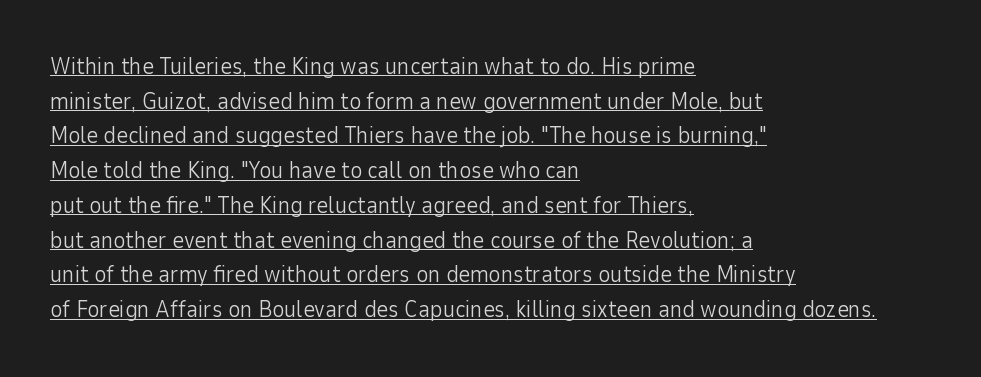
The image shows 23 px text type, upright; set left-aligned, normal line spacing (1.51x), normal letter spacing, underlined.
